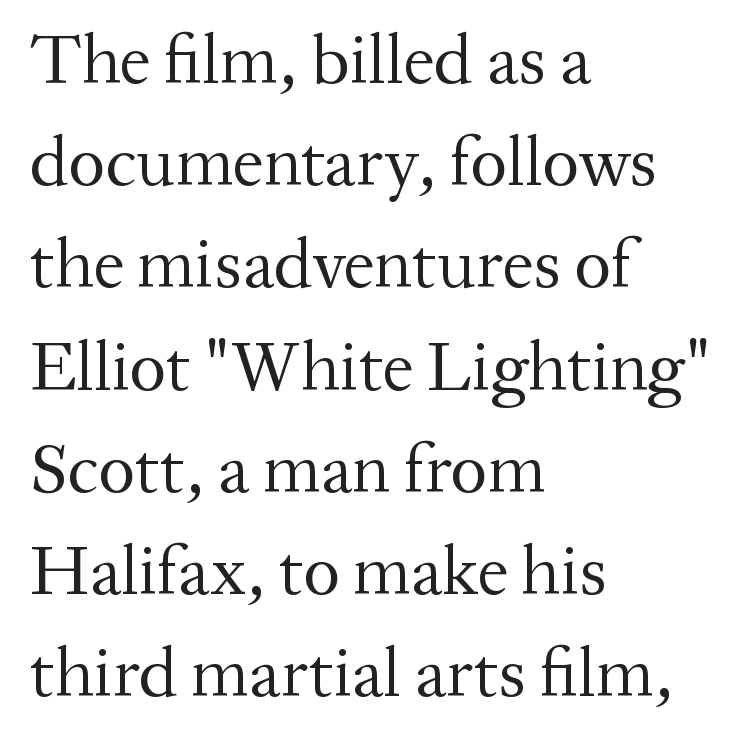
The image shows 70 px regular-weight serif type, upright; set left-aligned, normal line spacing (1.46x), normal letter spacing, not underlined; medium stroke contrast and a medium x-height.
